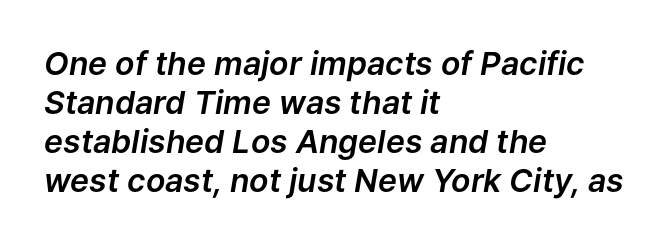
{"italic": "yes", "lean": "right", "slant_degrees": 9, "width": "normal", "stroke_contrast": "low", "x_height": "medium", "monospaced": "no", "underline": "no", "align": "left", "line_spacing_ratio": 1.22, "letter_spacing": "normal", "letter_spacing_em": 0.0, "glyph_px": 32}
